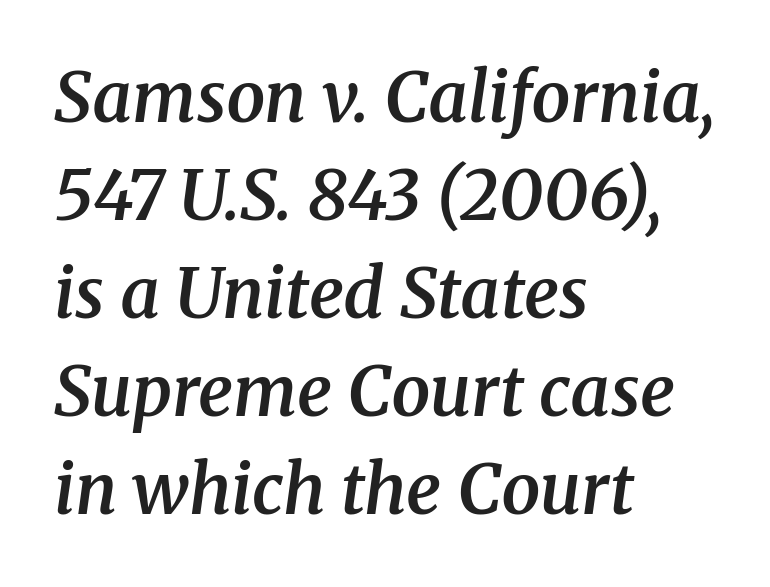
The image shows 69 px semibold serif type, italic (leaning right); set left-aligned, normal line spacing (1.42x), normal letter spacing, not underlined; medium stroke contrast and a medium x-height.
